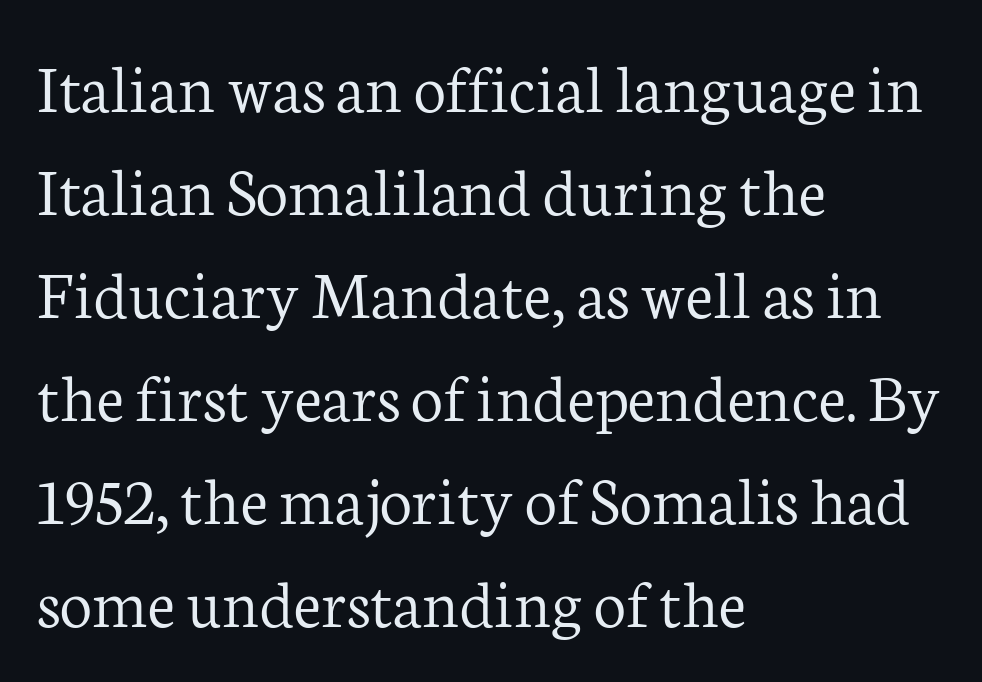
{"serif": "yes", "italic": "no", "bold": "no", "weight": "light", "width": "normal", "stroke_contrast": "low", "x_height": "medium", "monospaced": "no", "underline": "no", "align": "left", "line_spacing": "normal", "line_spacing_ratio": 1.43, "letter_spacing": "normal", "letter_spacing_em": 0.0, "glyph_px": 72}
